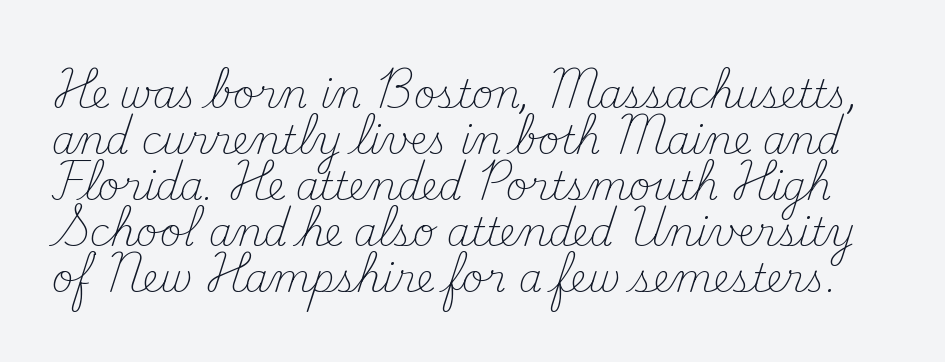
{"serif": "yes", "bold": "no", "weight": "light", "width": "normal", "stroke_contrast": "medium", "x_height": "small", "monospaced": "no", "underline": "no", "line_spacing_ratio": 1.21, "letter_spacing": "normal", "letter_spacing_em": 0.0, "glyph_px": 38}
